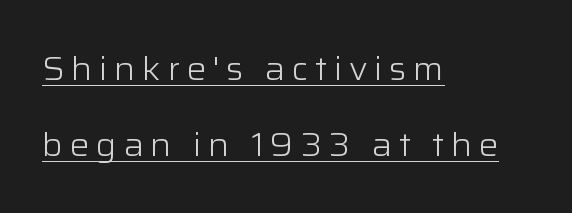
The image shows 33 px light sans-serif type, upright; set left-aligned, loose line spacing (2.29x), unusually wide letter spacing (+0.2 em), underlined; low stroke contrast and a medium x-height.
